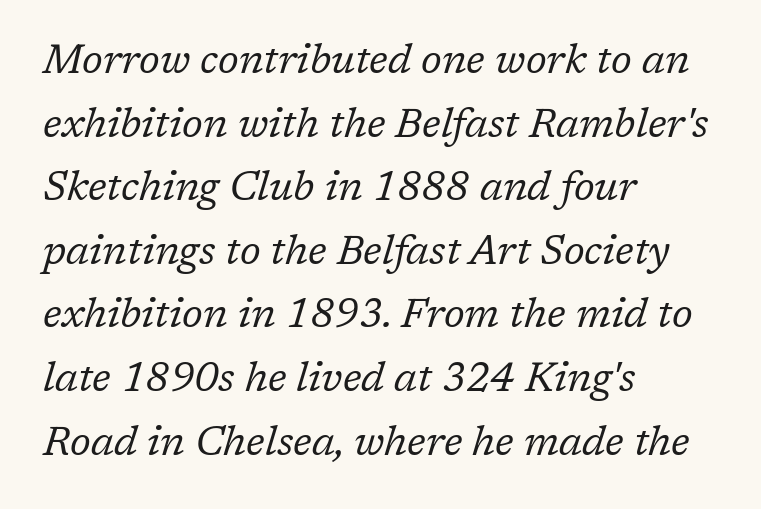
The image shows 40 px regular-weight serif type, italic (leaning right); set left-aligned, normal line spacing (1.59x), normal letter spacing, not underlined; low stroke contrast and a medium x-height.
